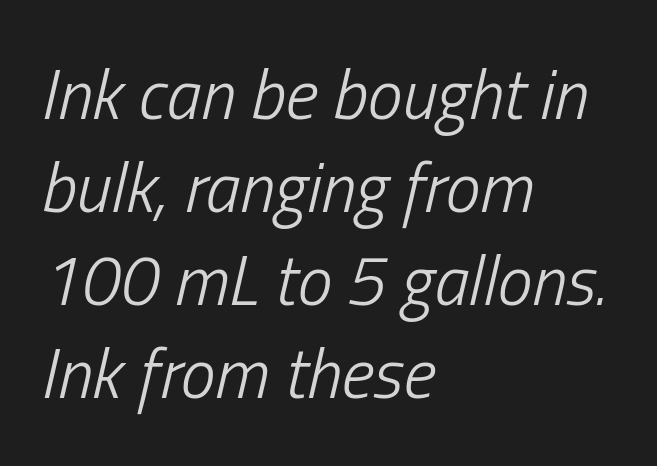
The ragged edge is on the right, which tells us the setting is flush left. The letters sit at their default tracking, neither squeezed nor spread. Bold? No — there's no thickening of the strokes. The passage shown is typed in a proportional face where columns would drift. This rendering features lettering with no underline. You can tell it's italic because the verticals aren't actually vertical.
